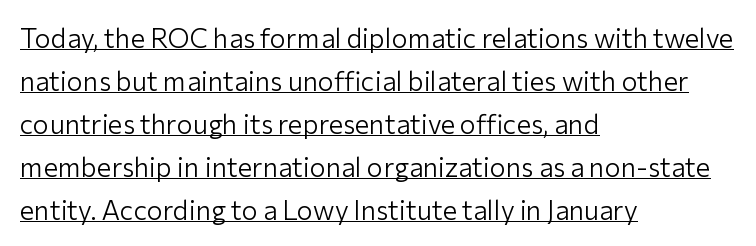
The image shows 27 px text type, upright; set left-aligned, normal line spacing (1.59x), normal letter spacing, underlined.
